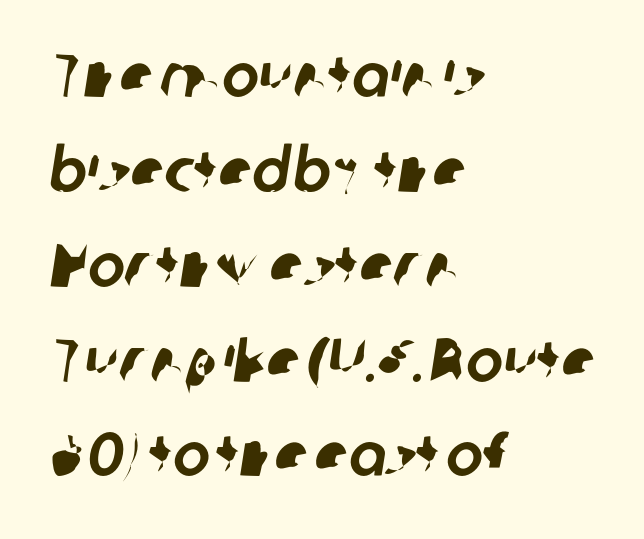
The image shows 62 px sans-serif type; set left-aligned, normal line spacing (1.53x), normal letter spacing, not underlined; low stroke contrast and a medium x-height.
